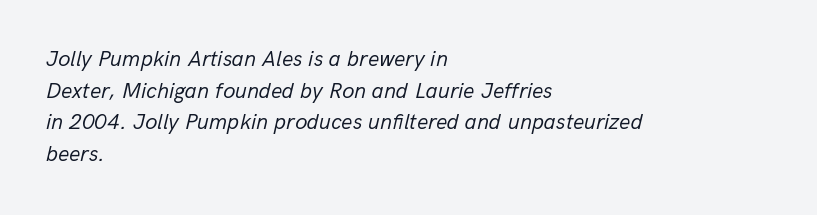
The image shows 22 px text type, italic (leaning right); set left-aligned, normal line spacing (1.44x), normal letter spacing, not underlined.
